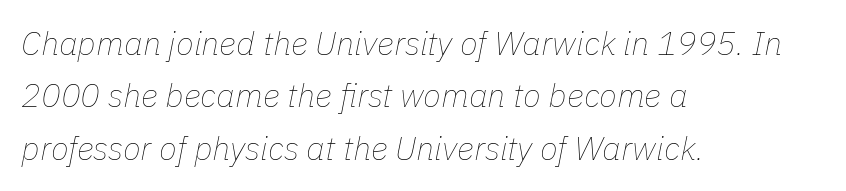
This is not heavy type; no bold has been used. Bare-footed words on every line. Visually the block forms a straight wall on the left and a jagged coastline on the right. You could not count columns in this text — the font is proportionally spaced. If you drew a line through each stem, it would be angled.
